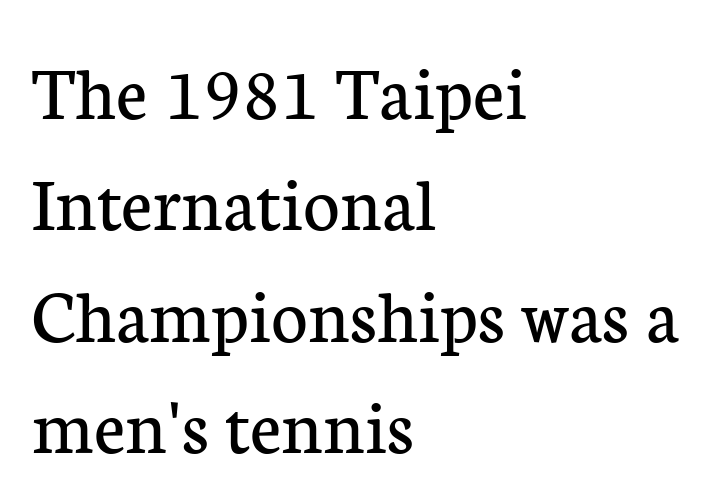
The image shows 79 px regular-weight serif type, upright; set left-aligned, normal line spacing (1.41x), normal letter spacing, not underlined; low stroke contrast and a medium x-height.
